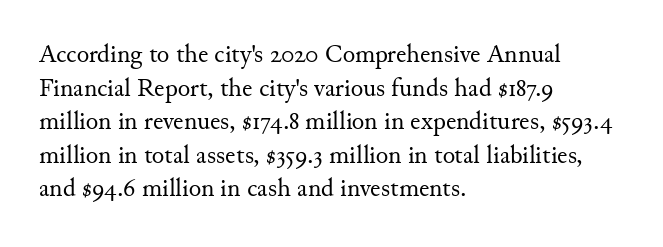
Q: Is the text bold? A: No.
Q: Is the text italic (slanted)? A: No, it is upright.
Q: Is the text underlined? A: No.
Q: How is the paragraph aligned? A: Left-aligned.
Q: Is the spacing between letters normal or unusually wide? A: Normal.
Q: Is the spacing between lines tight, normal or loose? A: Normal.
